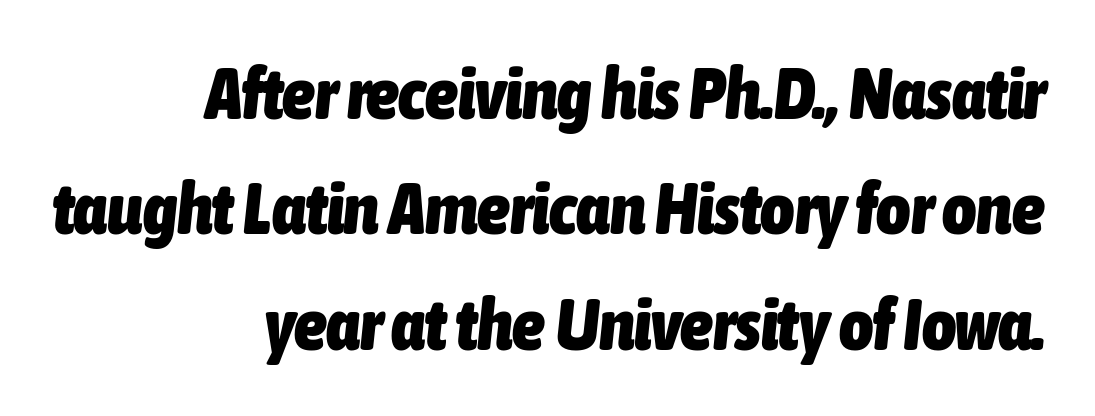
Q: Is the text bold? A: Yes.
Q: Is the text italic (slanted)? A: Yes, it leans right by about 6 degrees.
Q: Is the text underlined? A: No.
Q: How is the paragraph aligned? A: Right-aligned.
Q: Is the spacing between letters normal or unusually wide? A: Normal.
Q: Is the spacing between lines tight, normal or loose? A: Normal.
Q: Width (condensed, normal, or wide)? A: Condensed.
Q: Stroke contrast? A: Low.
Q: x-height? A: Medium.
Q: Monospaced? A: No.
